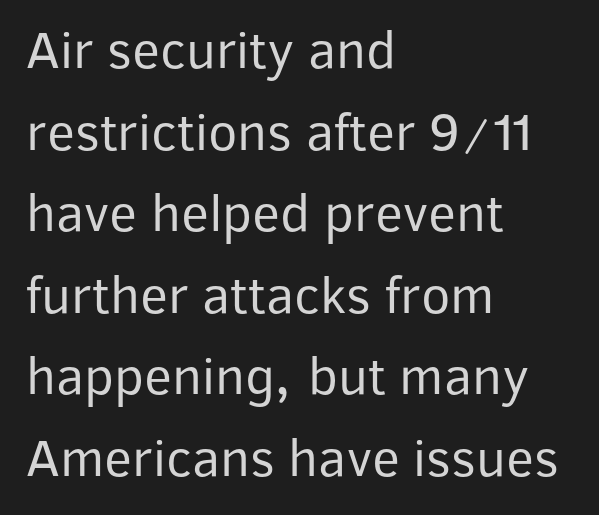
Q: Is the text bold? A: No.
Q: Is the text italic (slanted)? A: No, it is upright.
Q: Is the typeface a serif or a sans-serif typeface? A: Sans-serif.
Q: Is the text underlined? A: No.
Q: How is the paragraph aligned? A: Left-aligned.
Q: Is the spacing between letters normal or unusually wide? A: Normal.
Q: Is the spacing between lines tight, normal or loose? A: Normal.
Q: Width (condensed, normal, or wide)? A: Normal.
Q: Stroke contrast? A: Low.
Q: x-height? A: Medium.
Q: Monospaced? A: No.
